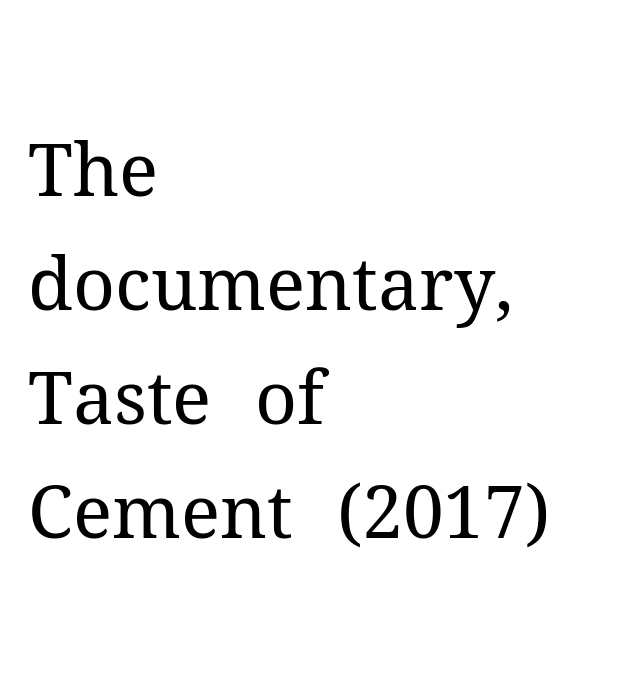
Regarding leading, the lines here are spaced in the standard way. Think of a printed novel: that variable character pitch is what you see here. Any mark beneath the type? The region is blank. The paragraph has a hard left edge and a soft right edge. The typesetting does not lean heavy: it is not bold. Standard letterfit; no display-style spreading of the glyphs.
